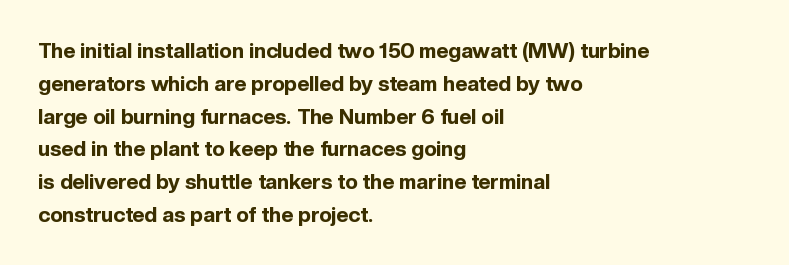
The image shows 21 px bold type, upright; set left-aligned, normal line spacing (1.56x), normal letter spacing, not underlined.
